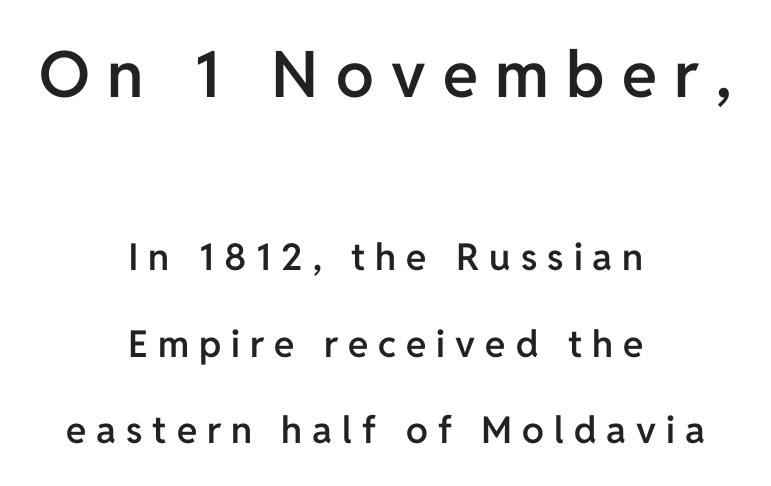
{"serif": "no", "italic": "no", "bold": "semi", "weight": "semibold", "width": "normal", "stroke_contrast": "low", "x_height": "medium", "monospaced": "no", "underline": "no", "align": "center", "line_spacing": "loose", "line_spacing_ratio": 2.33, "letter_spacing": "wide", "letter_spacing_em": 0.27, "larger_block": "first", "size_ratio": 1.73, "glyph_px": 64}
